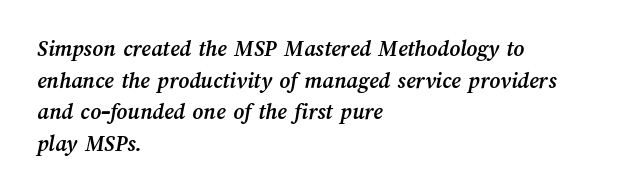
How are the letters spaced? Ordinarily, with no added tracking. Lines of text with bare space underneath. Casual observation: everything's shoved over to the left. Notice how thick the strokes are: this is what a full bold looks like.
